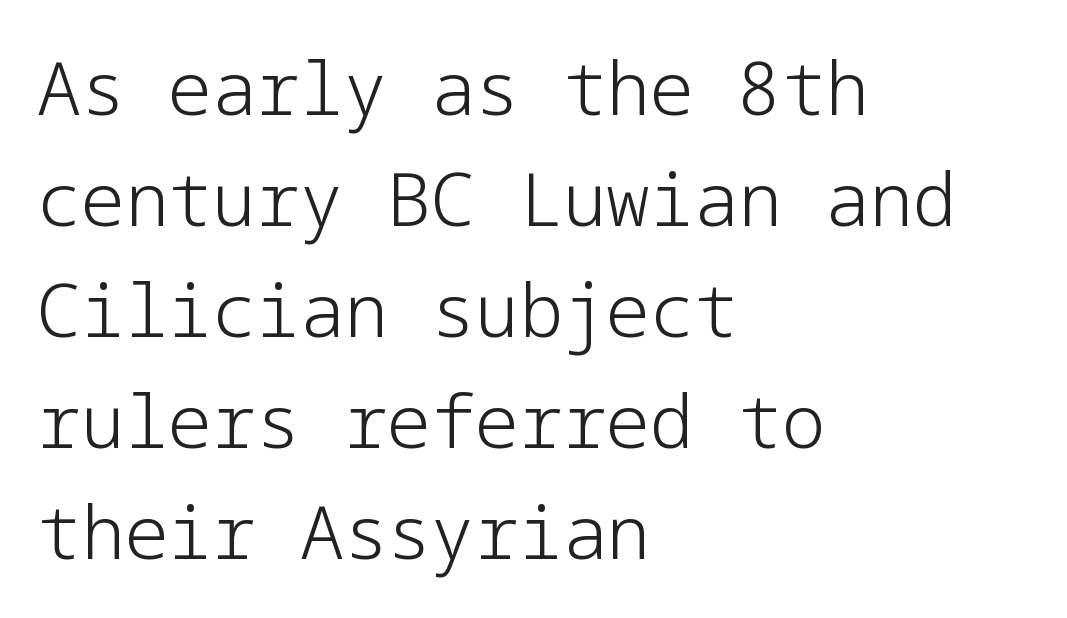
The image shows 73 px light sans-serif type, upright; set left-aligned, normal line spacing (1.52x), normal letter spacing, not underlined; low stroke contrast and a medium x-height.
